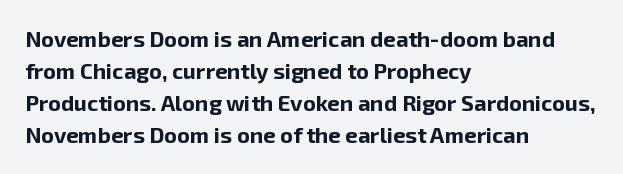
{"italic": "no", "bold": "yes", "underline": "no", "align": "left", "line_spacing": "normal", "line_spacing_ratio": 1.46, "letter_spacing": "normal", "letter_spacing_em": 0.0, "glyph_px": 22}
